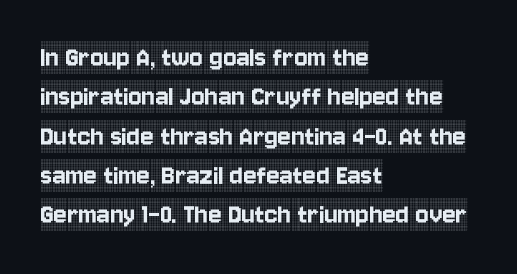
{"serif": "yes", "italic": "no", "width": "condensed", "x_height": "large", "monospaced": "no", "underline": "no", "align": "left", "line_spacing": "normal", "line_spacing_ratio": 1.27, "letter_spacing": "normal", "letter_spacing_em": 0.0, "glyph_px": 31}
